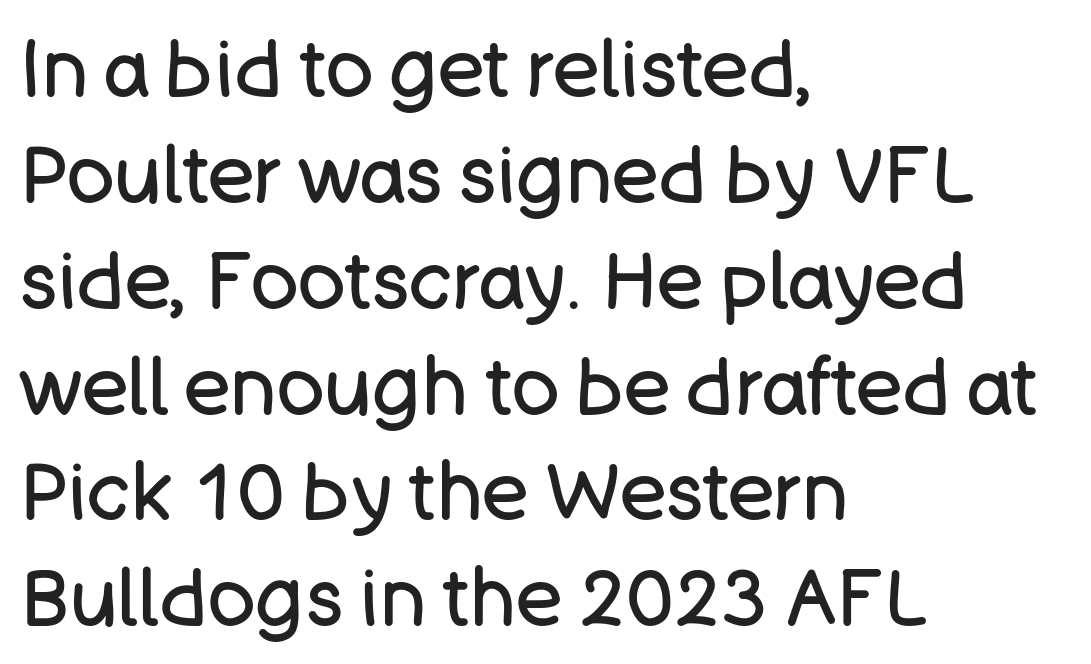
The image shows 79 px regular-weight sans-serif type, upright; set left-aligned, normal line spacing (1.34x), normal letter spacing, not underlined; low stroke contrast and a large x-height.
